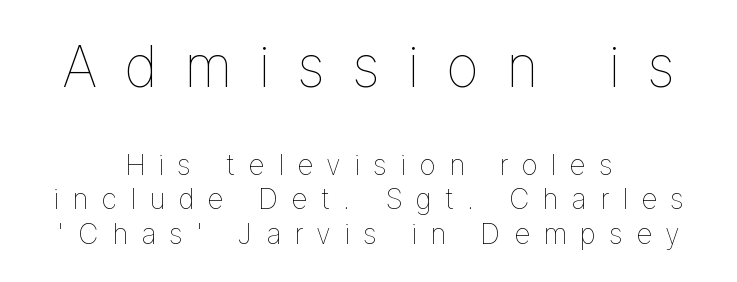
The image shows 57 px thin type, upright; set centered, line spacing 1.23x, unusually wide letter spacing (+0.47 em), not underlined; the first (top) block is 2.04x larger; low stroke contrast and a medium x-height.
